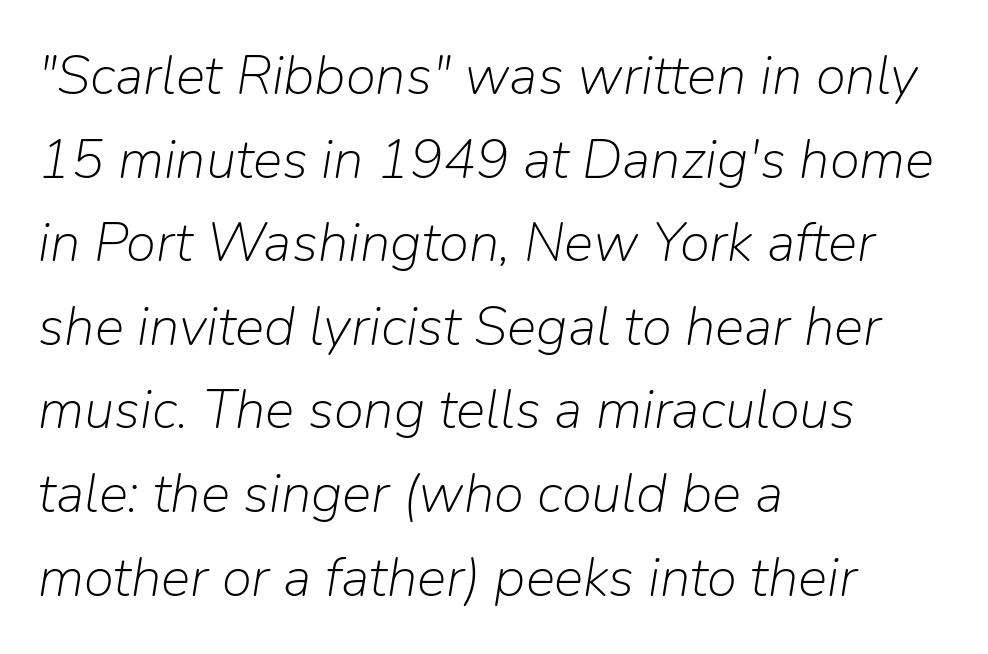
The image shows 55 px light type, italic (leaning right); set left-aligned, normal line spacing (1.52x), normal letter spacing, not underlined; low stroke contrast and a medium x-height.
